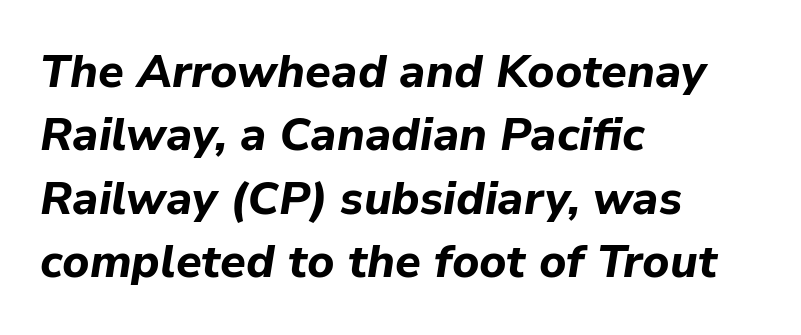
Q: Is the text bold? A: Yes.
Q: Is the text italic (slanted)? A: Yes, it leans right by about 9 degrees.
Q: Is the text underlined? A: No.
Q: How is the paragraph aligned? A: Left-aligned.
Q: Is the spacing between letters normal or unusually wide? A: Normal.
Q: Is the spacing between lines tight, normal or loose? A: Normal.
Q: Width (condensed, normal, or wide)? A: Normal.
Q: Stroke contrast? A: Low.
Q: x-height? A: Medium.
Q: Monospaced? A: No.
